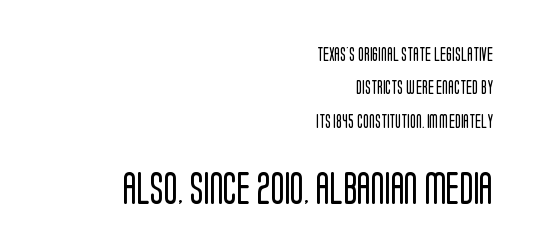
{"serif": "no", "italic": "no", "bold": "no", "weight": "regular", "width": "condensed", "stroke_contrast": "low", "x_height": "large", "monospaced": "no", "underline": "no", "align": "right", "line_spacing": "loose", "line_spacing_ratio": 2.38, "letter_spacing": "normal", "letter_spacing_em": 0.0, "larger_block": "second", "size_ratio": 2.29, "glyph_px": 32}
